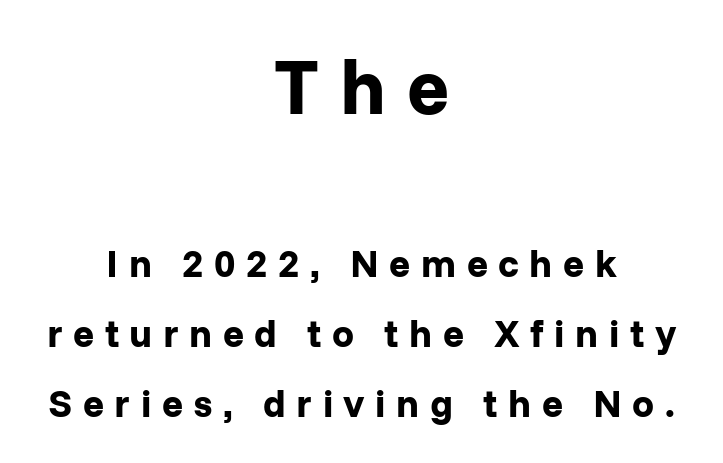
The image shows 78 px bold sans-serif type, upright; set centered, line spacing 1.79x, unusually wide letter spacing (+0.27 em), not underlined; the first (top) block is 2.0x larger; low stroke contrast and a medium x-height.
